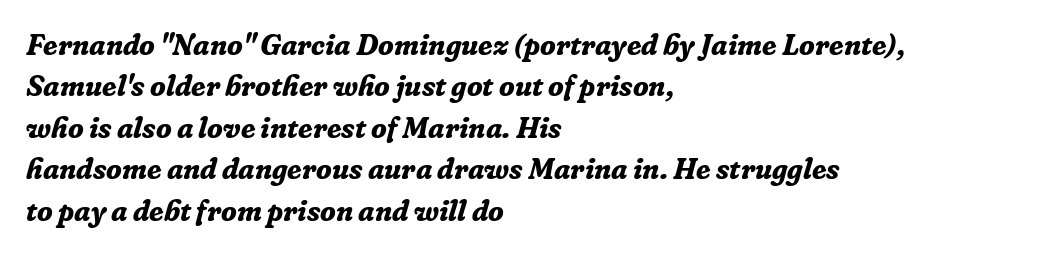
The image shows 29 px bold serif type, italic (leaning right); set left-aligned, normal line spacing (1.43x), normal letter spacing, not underlined; low stroke contrast and a medium x-height.
